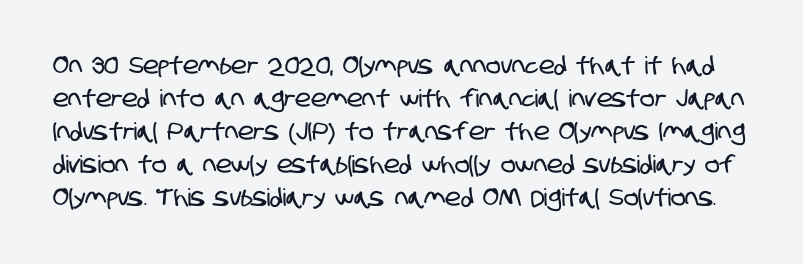
Q: Is the text underlined? A: No.
Q: Is the spacing between letters normal or unusually wide? A: Normal.
Q: Is the spacing between lines tight, normal or loose? A: Normal.
